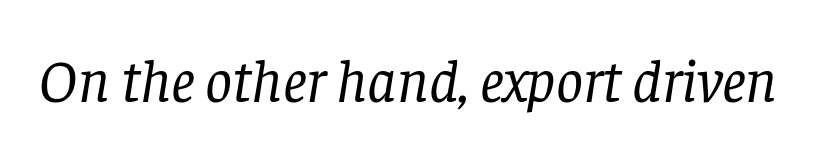
{"serif": "yes", "italic": "yes", "lean": "right", "slant_degrees": 8, "bold": "no", "weight": "regular", "width": "normal", "stroke_contrast": "low", "x_height": "large", "monospaced": "no", "underline": "no", "letter_spacing": "normal", "letter_spacing_em": 0.0, "glyph_px": 60}
